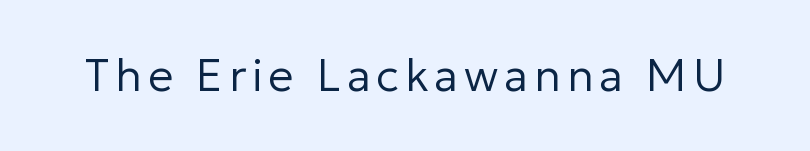
{"serif": "no", "italic": "no", "bold": "no", "weight": "regular", "width": "normal", "stroke_contrast": "low", "x_height": "medium", "monospaced": "no", "underline": "no", "glyph_px": 45}
